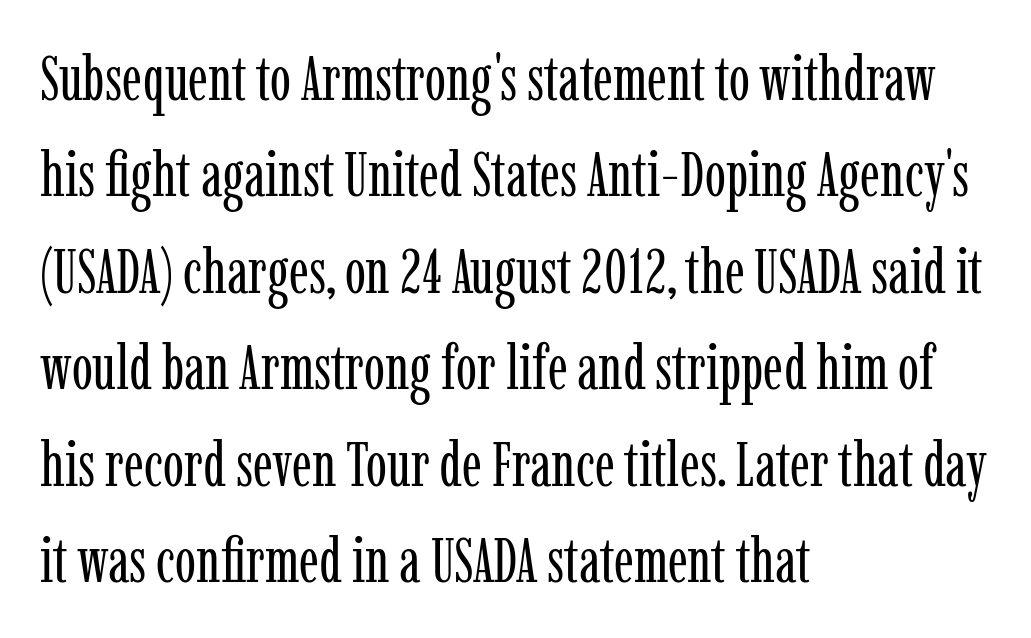
The image shows 63 px regular-weight, condensed serif type, upright; set left-aligned, normal line spacing (1.53x), normal letter spacing, not underlined; low stroke contrast and a medium x-height.
